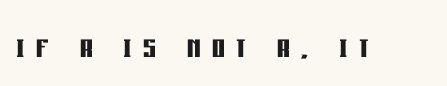
The strip under each line holds only bare page. The rendering uses natural spacing where letterforms have individual widths. Font category for this specimen: sans-serif. The characters look thick and weighty, a clear bold.
